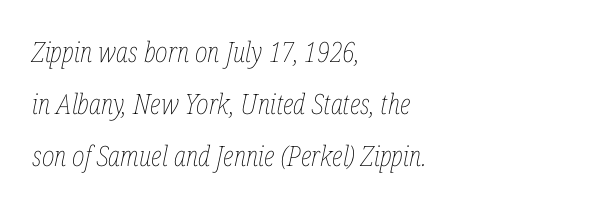
Q: Is the text bold? A: No.
Q: Is the text italic (slanted)? A: Yes, it leans right by about 12 degrees.
Q: Is the text underlined? A: No.
Q: How is the paragraph aligned? A: Left-aligned.
Q: Is the spacing between letters normal or unusually wide? A: Normal.
Q: Width (condensed, normal, or wide)? A: Condensed.
Q: Stroke contrast? A: Low.
Q: x-height? A: Medium.
Q: Monospaced? A: No.
